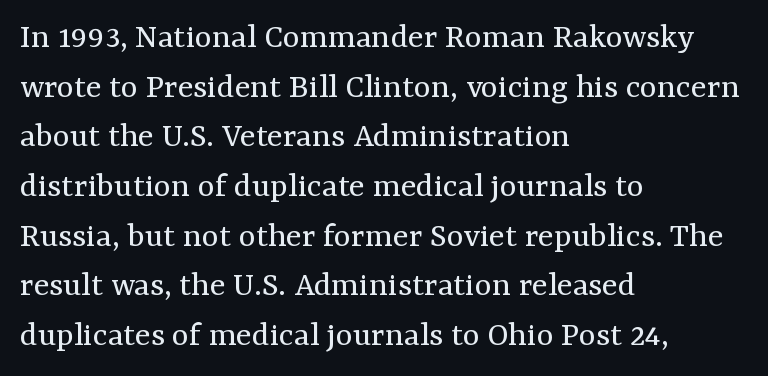
The image shows 36 px regular-weight serif type, upright; set left-aligned, normal line spacing (1.38x), normal letter spacing, not underlined; medium stroke contrast and a medium x-height.
